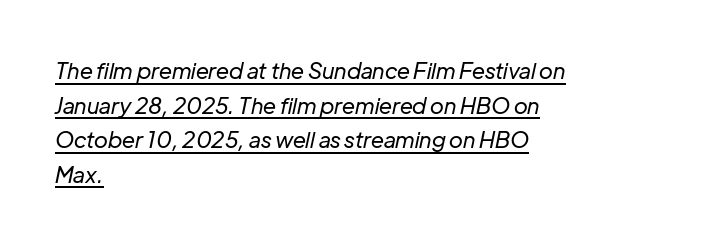
The image shows 22 px text type, italic (leaning right); set left-aligned, normal line spacing (1.57x), normal letter spacing, underlined.
